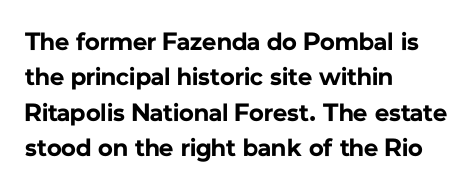
Q: Is the text bold? A: Yes.
Q: Is the text italic (slanted)? A: No, it is upright.
Q: Is the text underlined? A: No.
Q: How is the paragraph aligned? A: Left-aligned.
Q: Is the spacing between letters normal or unusually wide? A: Normal.
Q: Is the spacing between lines tight, normal or loose? A: Normal.
